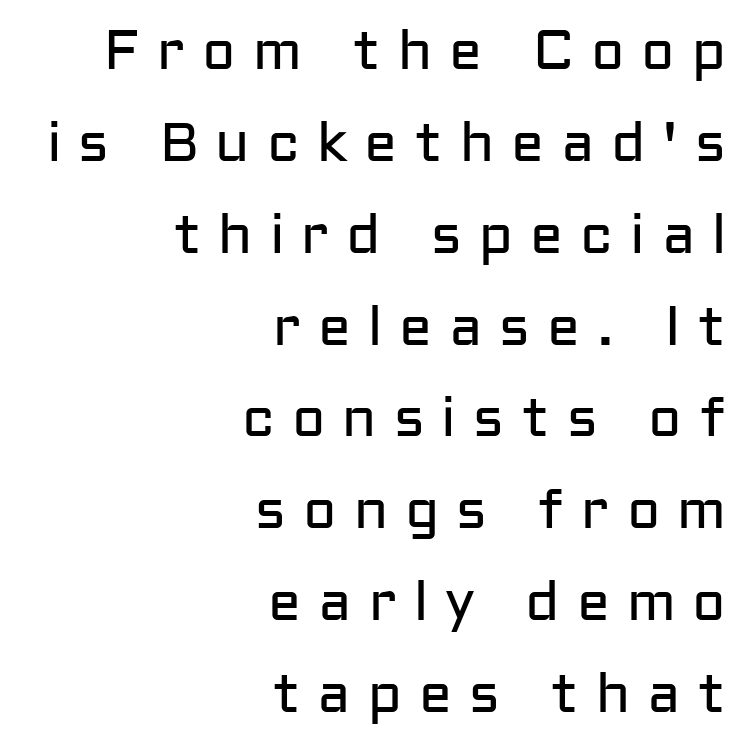
Q: Is the text bold? A: No.
Q: Is the text italic (slanted)? A: No, it is upright.
Q: Is the typeface a serif or a sans-serif typeface? A: Sans-serif.
Q: Is the text underlined? A: No.
Q: How is the paragraph aligned? A: Right-aligned.
Q: Is the spacing between letters normal or unusually wide? A: Unusually wide.
Q: Is the spacing between lines tight, normal or loose? A: Normal.
Q: Width (condensed, normal, or wide)? A: Normal.
Q: Stroke contrast? A: Low.
Q: x-height? A: Medium.
Q: Monospaced? A: No.
